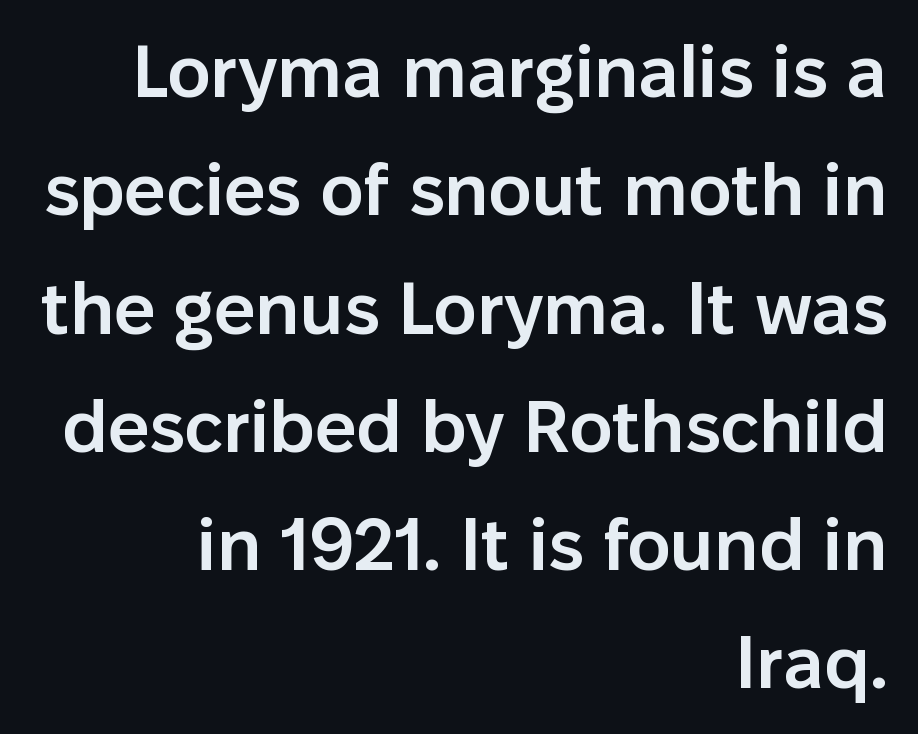
{"serif": "no", "italic": "no", "bold": "semi", "weight": "semibold", "width": "normal", "stroke_contrast": "low", "x_height": "medium", "monospaced": "no", "underline": "no", "align": "right", "line_spacing": "normal", "line_spacing_ratio": 1.62, "letter_spacing": "normal", "letter_spacing_em": 0.0, "glyph_px": 73}
